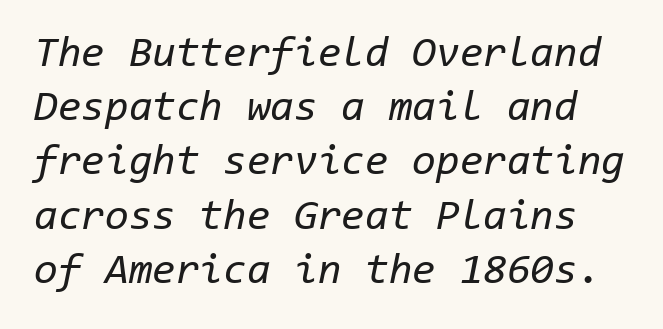
The image shows 43 px regular-weight type, italic (leaning right), monospaced; set normal line spacing (1.26x), normal letter spacing, not underlined; low stroke contrast and a medium x-height.
